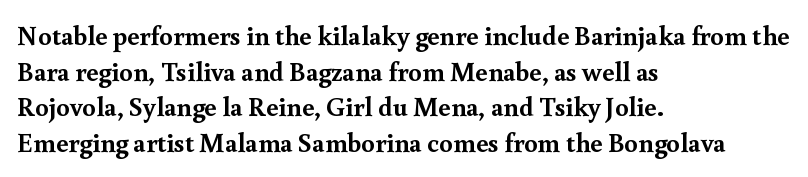
{"italic": "no", "bold": "yes", "underline": "no", "align": "left", "line_spacing": "normal", "line_spacing_ratio": 1.32, "letter_spacing": "normal", "letter_spacing_em": 0.0, "glyph_px": 27}
